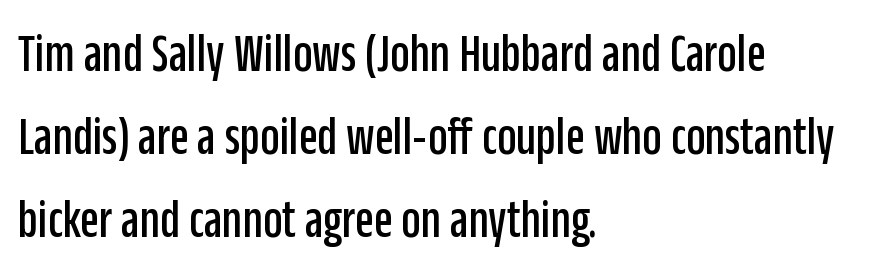
Here the designer chose a conventional face with non-uniform glyph widths. Teacher's note: observe the even left margin — that is flush-left alignment. What stands out about the letter spacing? Nothing — it is the standard amount. I'd call this a sans setting — the letters go barefoot.
